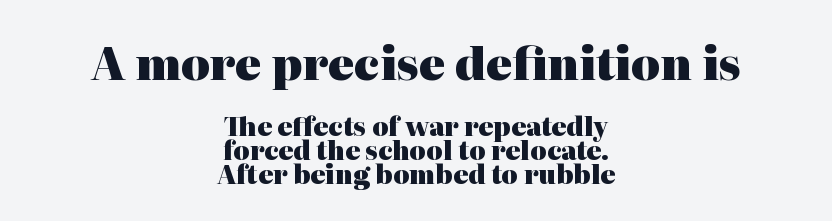
Q: Is the text bold? A: Yes.
Q: Is the text italic (slanted)? A: No, it is upright.
Q: Is the typeface a serif or a sans-serif typeface? A: Serif.
Q: Is the text underlined? A: No.
Q: How is the paragraph aligned? A: Centered.
Q: Is the spacing between letters normal or unusually wide? A: Normal.
Q: Is the spacing between lines tight, normal or loose? A: Tight.
Q: Which block of text is set in a larger size, the first (top) or the second (bottom)? A: The first (top) one.
Q: Width (condensed, normal, or wide)? A: Normal.
Q: Stroke contrast? A: High.
Q: x-height? A: Medium.
Q: Monospaced? A: No.
